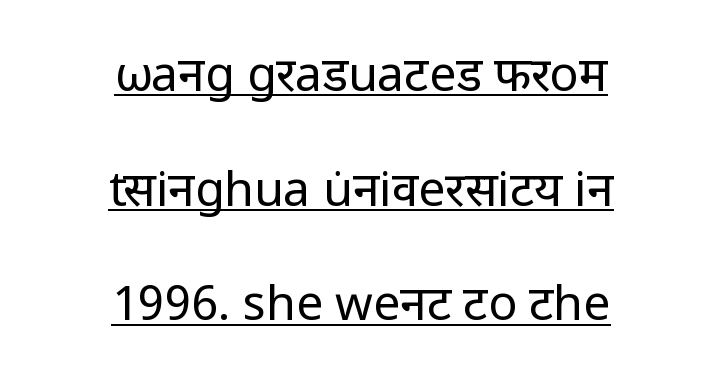
Q: Is the text bold? A: No.
Q: Is the text italic (slanted)? A: No, it is upright.
Q: Is the typeface a serif or a sans-serif typeface? A: Sans-serif.
Q: Is the text underlined? A: Yes.
Q: How is the paragraph aligned? A: Centered.
Q: Is the spacing between letters normal or unusually wide? A: Normal.
Q: Is the spacing between lines tight, normal or loose? A: Loose.
Q: Width (condensed, normal, or wide)? A: Normal.
Q: Stroke contrast? A: Low.
Q: x-height? A: Medium.
Q: Monospaced? A: No.
